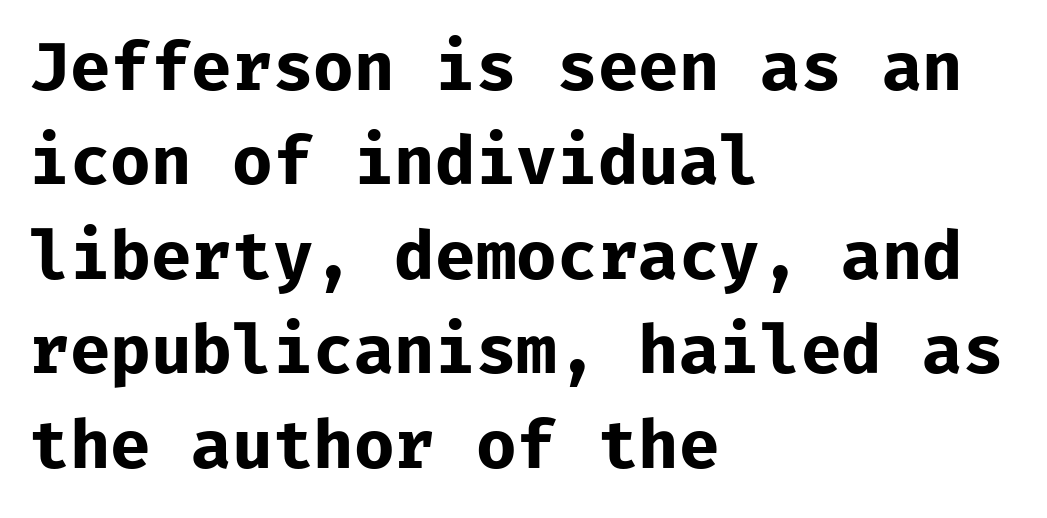
The image shows 66 px bold sans-serif type, upright, monospaced; set left-aligned, normal line spacing (1.43x), normal letter spacing, not underlined; low stroke contrast and a medium x-height.
